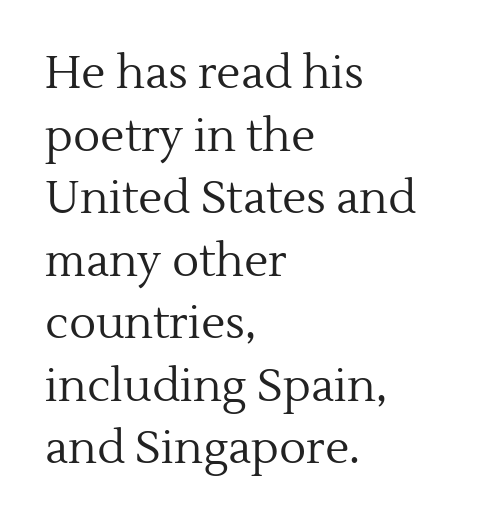
{"serif": "yes", "italic": "no", "bold": "no", "weight": "regular", "width": "normal", "x_height": "medium", "monospaced": "no", "underline": "no", "align": "left", "line_spacing": "normal", "line_spacing_ratio": 1.39, "letter_spacing": "normal", "letter_spacing_em": 0.0, "glyph_px": 45}
